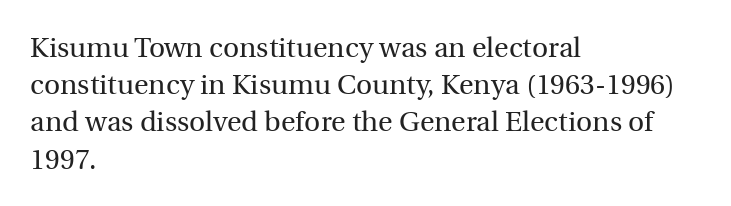
The image shows 28 px regular-weight serif type, upright; set left-aligned, normal line spacing (1.33x), normal letter spacing, not underlined; a medium x-height.
